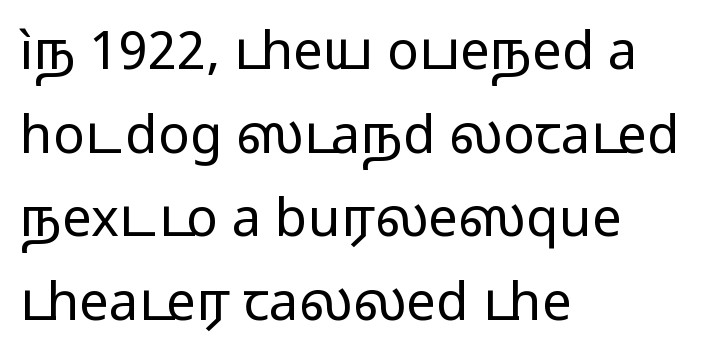
Q: Is the text bold? A: No.
Q: Is the text italic (slanted)? A: No, it is upright.
Q: Is the typeface a serif or a sans-serif typeface? A: Sans-serif.
Q: Is the text underlined? A: No.
Q: How is the paragraph aligned? A: Left-aligned.
Q: Is the spacing between letters normal or unusually wide? A: Normal.
Q: Is the spacing between lines tight, normal or loose? A: Normal.
Q: Width (condensed, normal, or wide)? A: Wide.
Q: Stroke contrast? A: Low.
Q: x-height? A: Medium.
Q: Monospaced? A: No.
